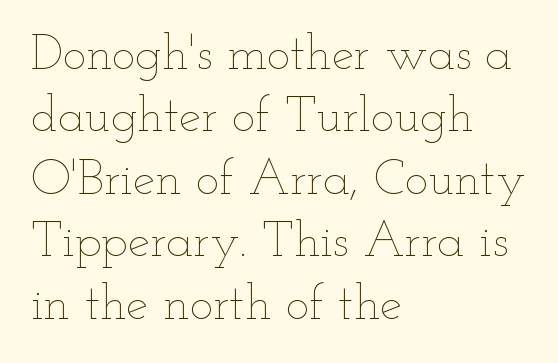
{"italic": "no", "bold": "no", "weight": "thin", "width": "wide", "stroke_contrast": "low", "x_height": "small", "monospaced": "no", "underline": "no", "align": "left", "line_spacing": "normal", "line_spacing_ratio": 1.25, "letter_spacing": "normal", "letter_spacing_em": 0.0, "glyph_px": 50}
